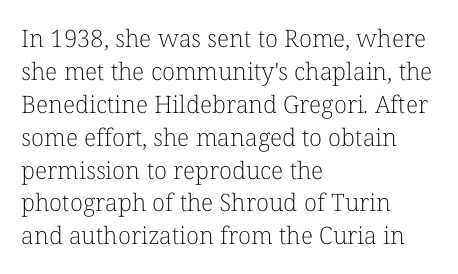
These lines stack with their left ends in a neat column. Letters rest on an invisible, unmarked baseline. The lines sit at an ordinary, default distance from one another. The type sits square on the baseline with zero lean. No letter is thick-stroked: the sample isn't bold. Default kerning and tracking; the words read as compact shapes.
